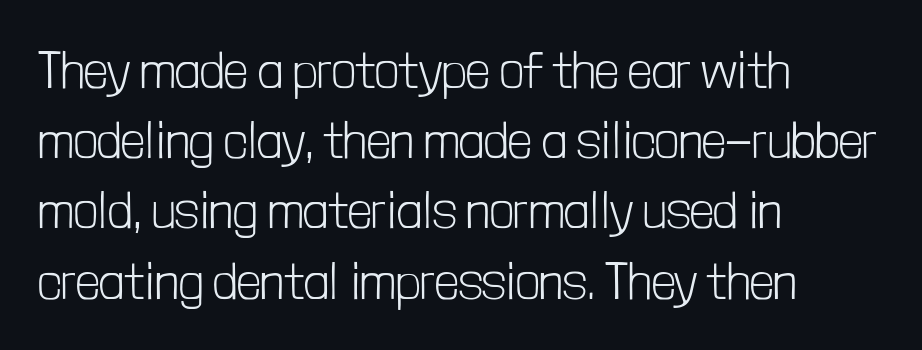
The image shows 52 px light, condensed sans-serif type, upright; set left-aligned, normal line spacing (1.35x), normal letter spacing, not underlined; low stroke contrast and a medium x-height.
